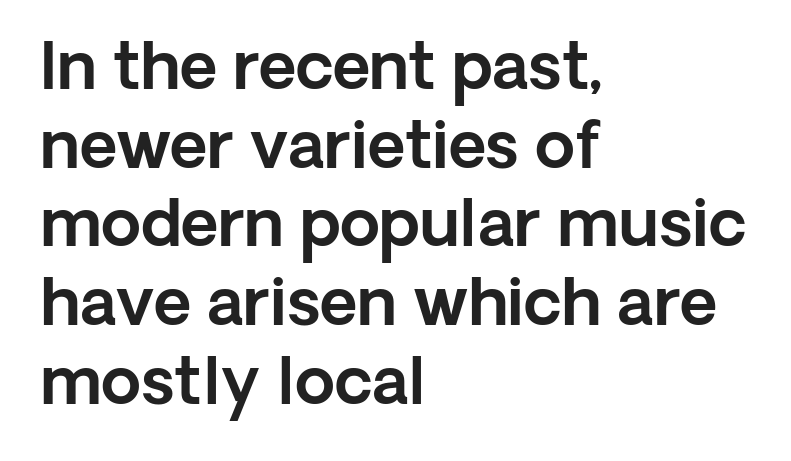
Reading down the block, your eye returns to a fixed left position each line. Examine the stroke ends and you'll find no serifs. The letters advance in unequal steps, a hallmark of proportional type. A typesetter would mark this as roman, not italic. There is no visible air inserted between adjacent glyphs. The string is rendered with underlining switched off.
